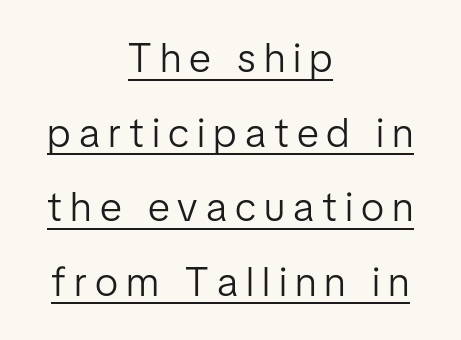
Q: Is the text bold? A: No.
Q: Is the text italic (slanted)? A: No, it is upright.
Q: Is the typeface a serif or a sans-serif typeface? A: Sans-serif.
Q: Is the text underlined? A: Yes.
Q: How is the paragraph aligned? A: Centered.
Q: Is the spacing between letters normal or unusually wide? A: Unusually wide.
Q: Width (condensed, normal, or wide)? A: Normal.
Q: Stroke contrast? A: Low.
Q: x-height? A: Medium.
Q: Monospaced? A: No.
